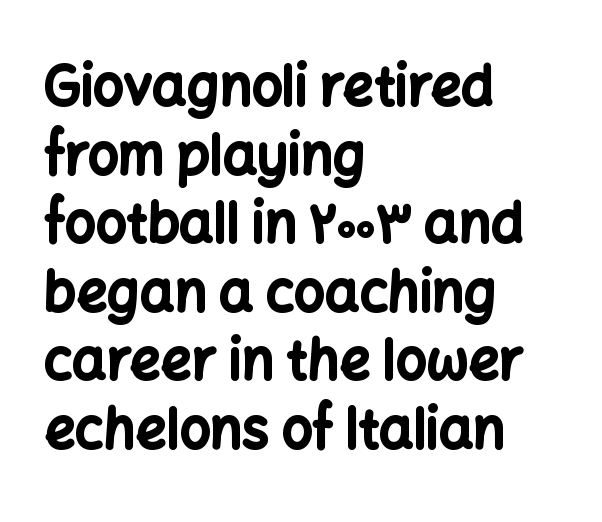
Q: Is the text bold? A: Yes.
Q: Is the text italic (slanted)? A: No, it is upright.
Q: Is the typeface a serif or a sans-serif typeface? A: Sans-serif.
Q: Is the text underlined? A: No.
Q: How is the paragraph aligned? A: Left-aligned.
Q: Is the spacing between letters normal or unusually wide? A: Normal.
Q: Is the spacing between lines tight, normal or loose? A: Normal.
Q: Width (condensed, normal, or wide)? A: Normal.
Q: Stroke contrast? A: Low.
Q: x-height? A: Medium.
Q: Monospaced? A: No.
